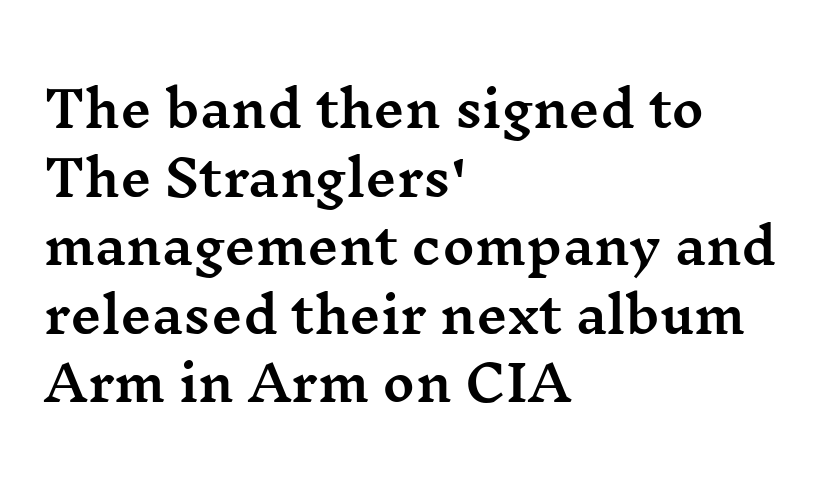
Each line starts at the same left margin while the right side varies. Letters rest on an invisible, unmarked baseline. Vertically, the passage feels balanced, rows spaced as you'd expect. The type family on display is of the serif kind. The face used here is proportionally spaced, like ordinary book or web type. Ascenders rise straight up at ninety degrees.
